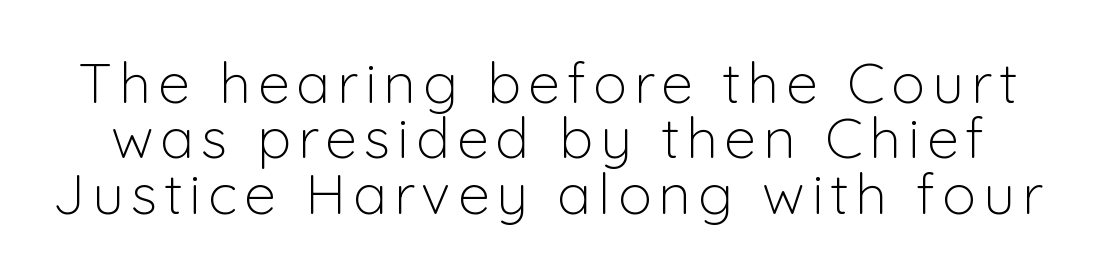
The image shows 57 px light sans-serif type, upright; set tight line spacing (0.97x), not underlined; low stroke contrast and a medium x-height.
